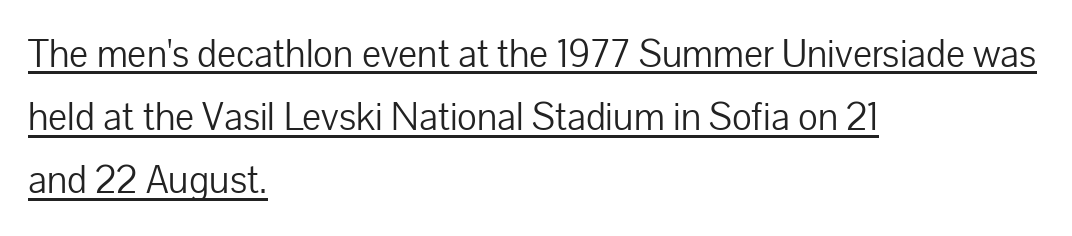
Q: Is the text bold? A: No.
Q: Is the text italic (slanted)? A: No, it is upright.
Q: Is the typeface a serif or a sans-serif typeface? A: Sans-serif.
Q: Is the text underlined? A: Yes.
Q: How is the paragraph aligned? A: Left-aligned.
Q: Is the spacing between letters normal or unusually wide? A: Normal.
Q: Is the spacing between lines tight, normal or loose? A: Normal.
Q: Width (condensed, normal, or wide)? A: Normal.
Q: Stroke contrast? A: Low.
Q: x-height? A: Medium.
Q: Monospaced? A: No.
